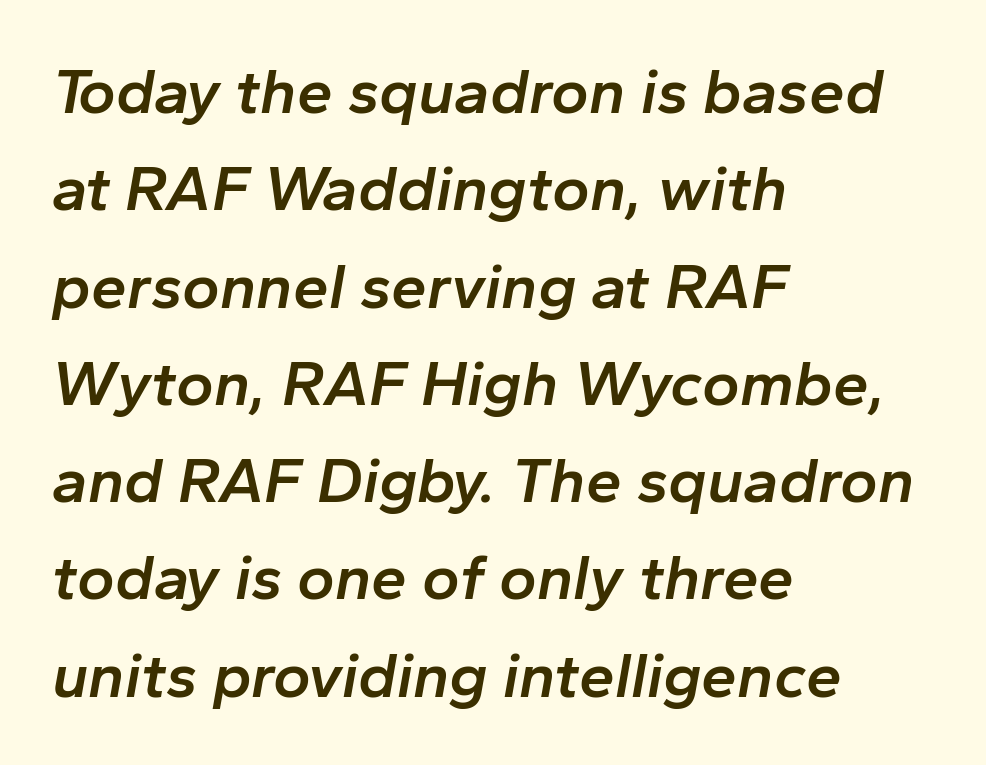
Q: Is the text bold? A: Semi-bold.
Q: Is the text italic (slanted)? A: Yes, it leans right by about 10 degrees.
Q: Is the text underlined? A: No.
Q: How is the paragraph aligned? A: Left-aligned.
Q: Is the spacing between letters normal or unusually wide? A: Normal.
Q: Is the spacing between lines tight, normal or loose? A: Normal.
Q: Width (condensed, normal, or wide)? A: Normal.
Q: Stroke contrast? A: Low.
Q: x-height? A: Medium.
Q: Monospaced? A: No.
